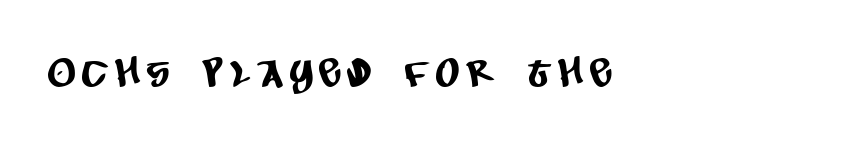
The image shows 40 px condensed sans-serif type; set left-aligned, unusually wide letter spacing (+0.22 em), not underlined; low stroke contrast and a large x-height.
